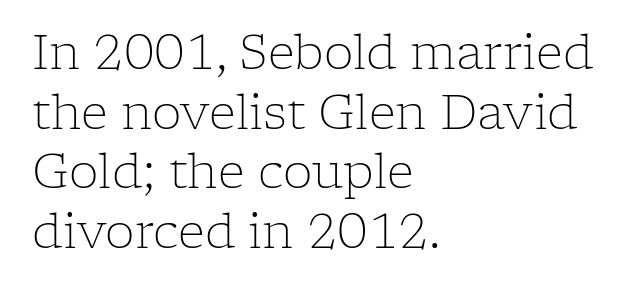
The image shows 47 px light serif type, upright; set left-aligned, normal line spacing (1.27x), normal letter spacing, not underlined; low stroke contrast and a medium x-height.
